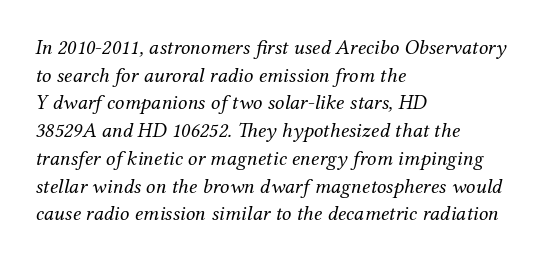
The image shows 21 px text type, italic (leaning right); set left-aligned, normal line spacing (1.32x), normal letter spacing, not underlined.
